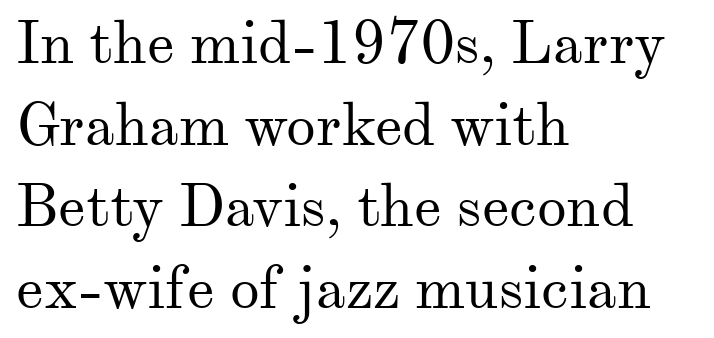
{"serif": "yes", "italic": "no", "bold": "no", "weight": "regular", "width": "normal", "stroke_contrast": "medium", "x_height": "small", "monospaced": "no", "underline": "no", "align": "left", "line_spacing": "normal", "line_spacing_ratio": 1.36, "letter_spacing": "normal", "letter_spacing_em": 0.0, "glyph_px": 60}
